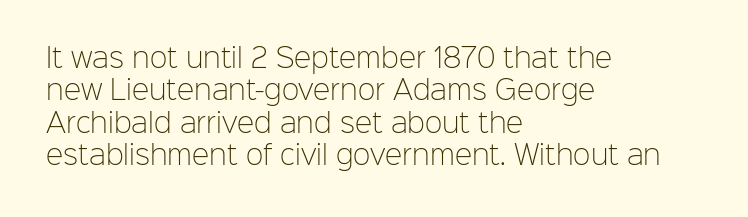
The image shows 26 px text type, upright; set left-aligned, normal line spacing (1.25x), normal letter spacing, not underlined.
